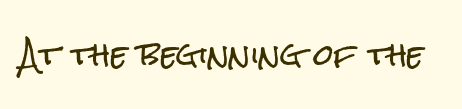
A typesetter would mark this as roman, not italic. The type is set solid horizontally, with unmodified tracking. Plain, unruled lines of type. The passage shown is typeset with a sans-serif family.
